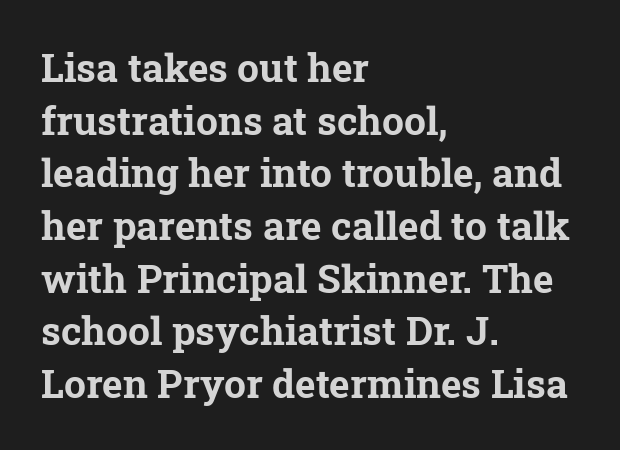
The image shows 39 px bold serif type; set left-aligned, normal line spacing (1.35x), normal letter spacing, not underlined; low stroke contrast and a medium x-height.
